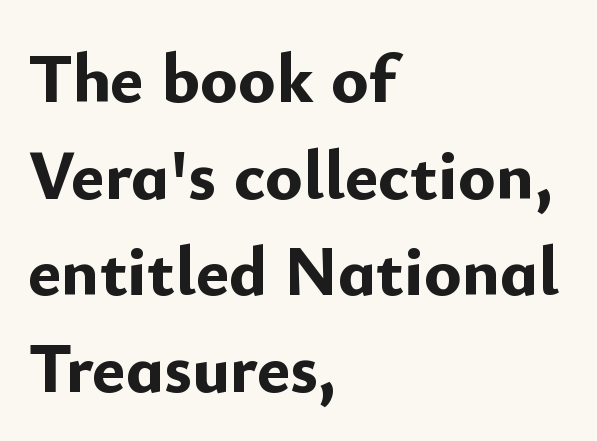
The image shows 70 px bold sans-serif type, upright; set left-aligned, normal line spacing (1.38x), normal letter spacing, not underlined; low stroke contrast and a small x-height.
